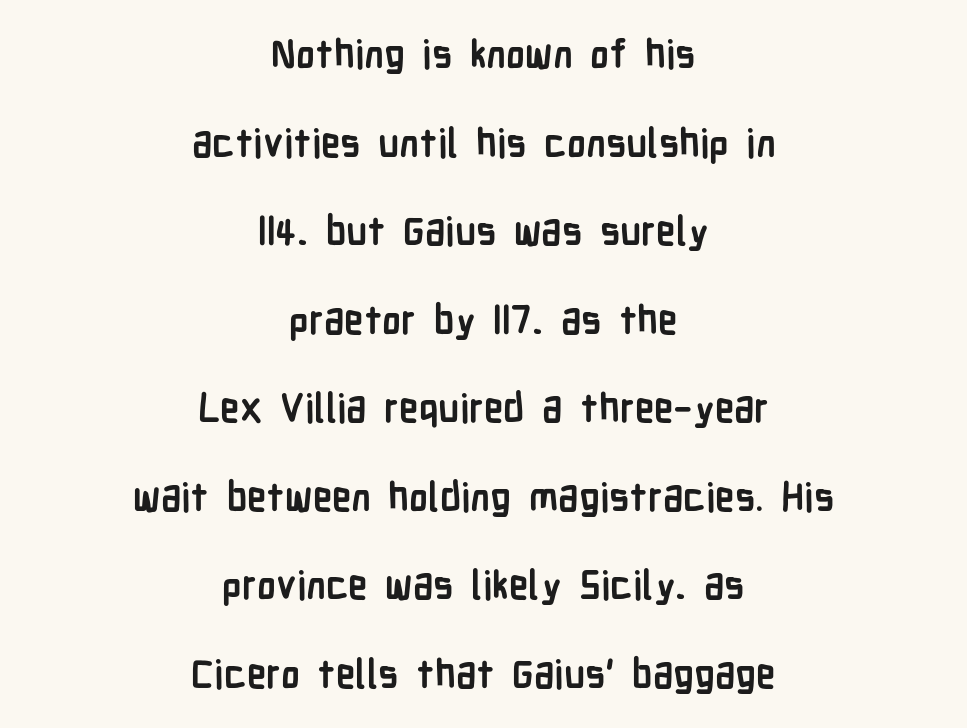
The image shows 39 px semibold, condensed sans-serif type, upright; set centered, loose line spacing (2.27x), normal letter spacing, not underlined; low stroke contrast and a medium x-height.
